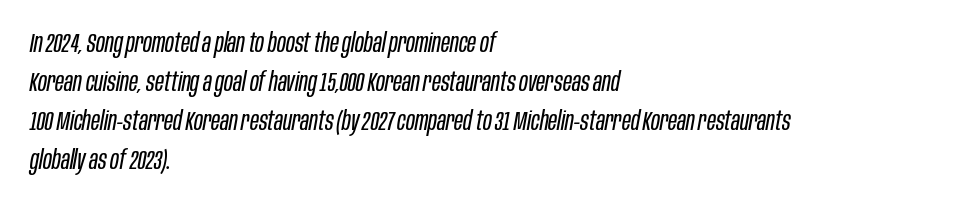
One-word summary of the alignment: left. Is the letter spacing exaggerated? No — it looks like the ordinary default. The space between consecutive lines is moderate. Looking at the ascenders, they clearly lean. The string is rendered with underlining switched off. No heavy texture on the line: the type isn't bold.
